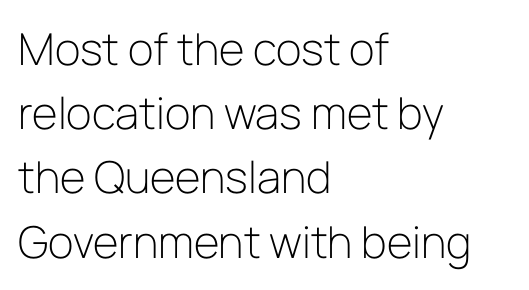
{"serif": "no", "italic": "no", "bold": "no", "weight": "light", "width": "normal", "stroke_contrast": "low", "x_height": "medium", "monospaced": "no", "underline": "no", "align": "left", "line_spacing": "normal", "line_spacing_ratio": 1.46, "letter_spacing": "normal", "letter_spacing_em": 0.0, "glyph_px": 44}
